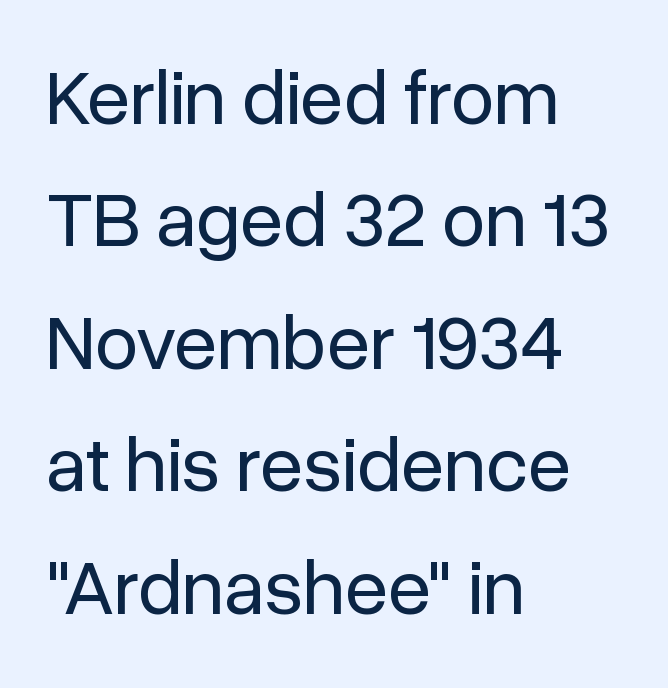
The image shows 78 px regular-weight sans-serif type, upright; set left-aligned, normal line spacing (1.57x), normal letter spacing, not underlined; low stroke contrast and a medium x-height.
